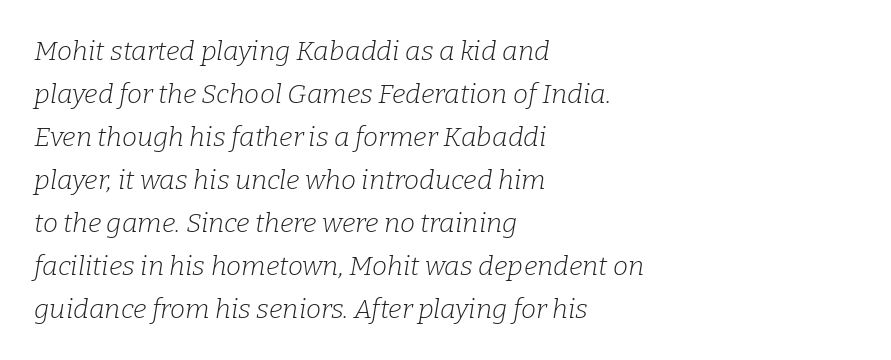
The image shows 27 px text type, italic (leaning right); set left-aligned, normal line spacing (1.59x), normal letter spacing, not underlined.
